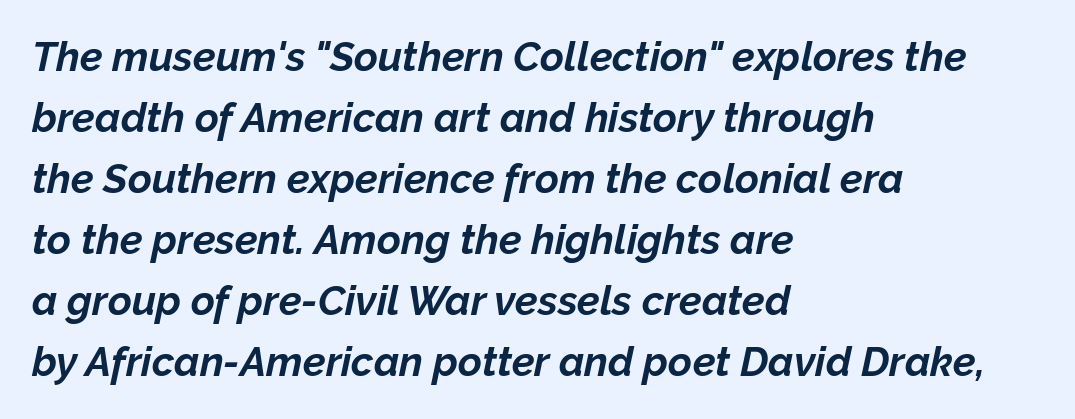
{"italic": "yes", "lean": "right", "slant_degrees": 12, "bold": "yes", "weight": "bold", "width": "normal", "stroke_contrast": "low", "x_height": "medium", "monospaced": "no", "underline": "no", "align": "left", "line_spacing": "normal", "line_spacing_ratio": 1.49, "letter_spacing": "normal", "letter_spacing_em": 0.0, "glyph_px": 41}
